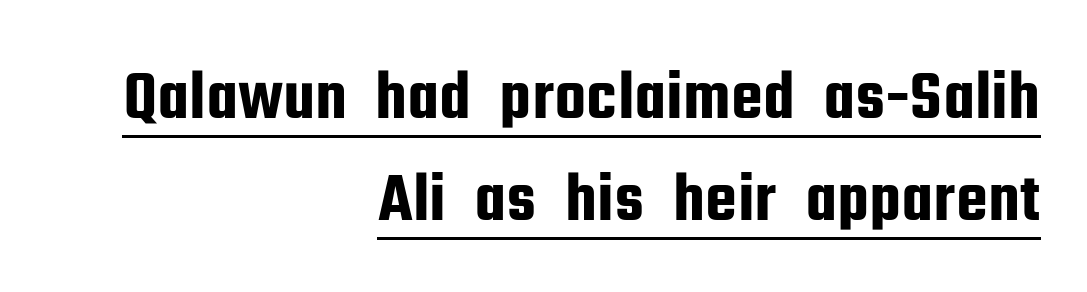
Q: Is the text italic (slanted)? A: No, it is upright.
Q: Is the typeface a serif or a sans-serif typeface? A: Sans-serif.
Q: Is the text underlined? A: Yes.
Q: How is the paragraph aligned? A: Right-aligned.
Q: Is the spacing between letters normal or unusually wide? A: Normal.
Q: Is the spacing between lines tight, normal or loose? A: Normal.
Q: Width (condensed, normal, or wide)? A: Condensed.
Q: Stroke contrast? A: Low.
Q: x-height? A: Medium.
Q: Monospaced? A: No.
